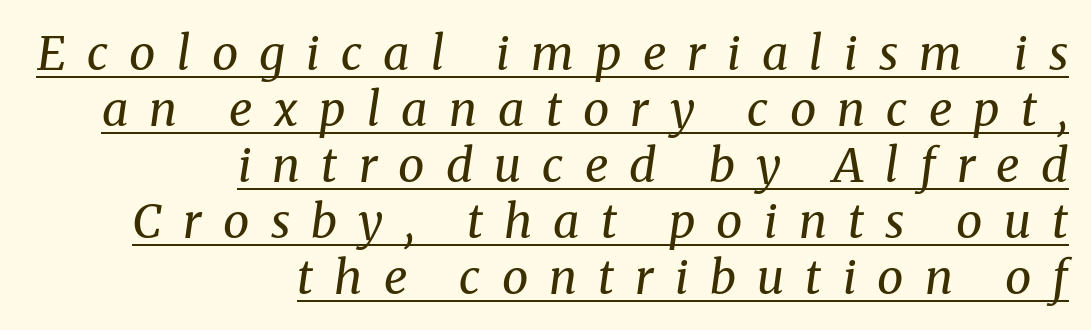
{"serif": "yes", "italic": "yes", "lean": "right", "slant_degrees": 8, "bold": "no", "weight": "regular", "width": "normal", "stroke_contrast": "medium", "x_height": "medium", "monospaced": "no", "underline": "yes", "align": "right", "line_spacing_ratio": 1.19, "letter_spacing": "wide", "letter_spacing_em": 0.45, "glyph_px": 47}
